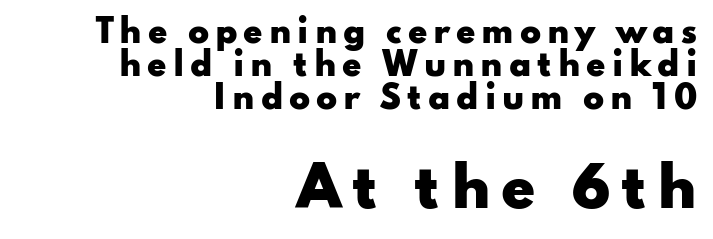
The image shows 55 px heavy, wide sans-serif type, upright; set right-aligned, tight line spacing (1.07x), not underlined; the second (bottom) block is 1.77x larger; low stroke contrast and a small x-height.
